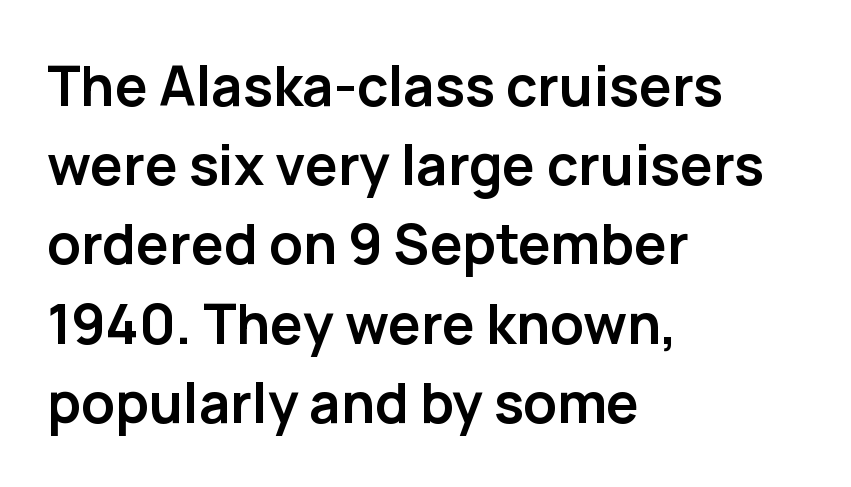
Q: Is the text bold? A: Yes.
Q: Is the text italic (slanted)? A: No, it is upright.
Q: Is the typeface a serif or a sans-serif typeface? A: Sans-serif.
Q: Is the text underlined? A: No.
Q: How is the paragraph aligned? A: Left-aligned.
Q: Is the spacing between letters normal or unusually wide? A: Normal.
Q: Is the spacing between lines tight, normal or loose? A: Normal.
Q: Width (condensed, normal, or wide)? A: Normal.
Q: Stroke contrast? A: Low.
Q: x-height? A: Medium.
Q: Monospaced? A: No.
